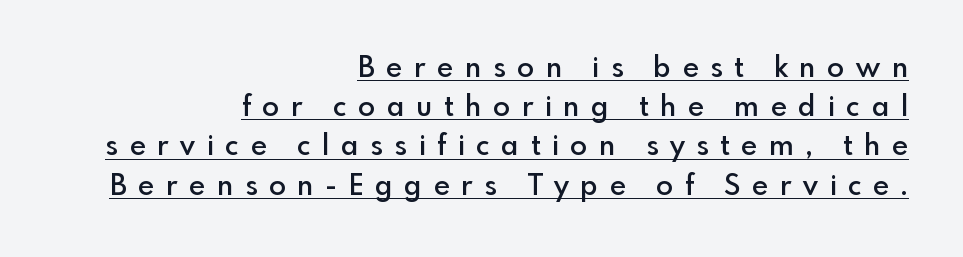
Q: Is the text bold? A: Semi-bold.
Q: Is the text italic (slanted)? A: No, it is upright.
Q: Is the typeface a serif or a sans-serif typeface? A: Sans-serif.
Q: Is the text underlined? A: Yes.
Q: How is the paragraph aligned? A: Right-aligned.
Q: Is the spacing between letters normal or unusually wide? A: Unusually wide.
Q: Is the spacing between lines tight, normal or loose? A: Normal.
Q: Width (condensed, normal, or wide)? A: Normal.
Q: x-height? A: Small.
Q: Monospaced? A: No.
